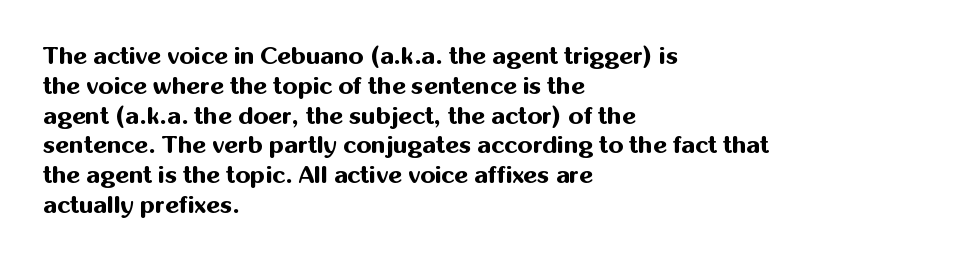
Every character sits straight up, as roman type does. This rendering uses left alignment, leaving the right contour irregular. Letters rest on an invisible, unmarked baseline. The passage shown has conventional tracking throughout. Pretty heavy lettering here — definitely bold.
